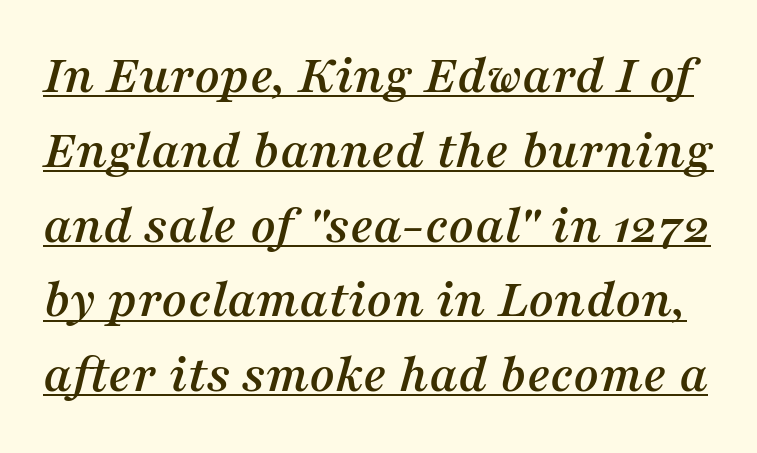
The image shows 55 px serif type, italic (leaning right); set normal line spacing (1.36x), normal letter spacing, underlined; medium stroke contrast and a medium x-height.
